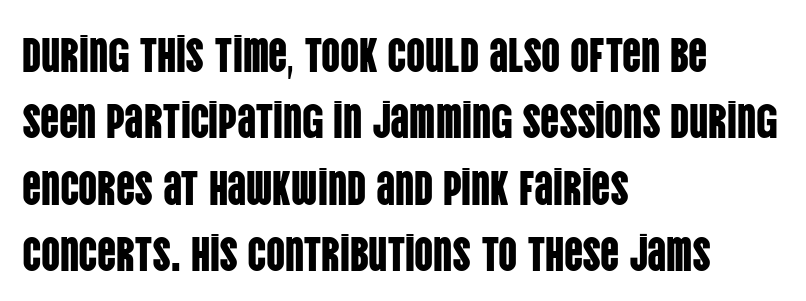
If you measured baseline to baseline, you'd find a middling distance. Where is the straight margin? On the left. These lines are composed in type without serifs. Bare-footed words on every line. The rendering uses natural spacing where letterforms have individual widths. Look at the tracking — it's just the regular setting, nothing added.
